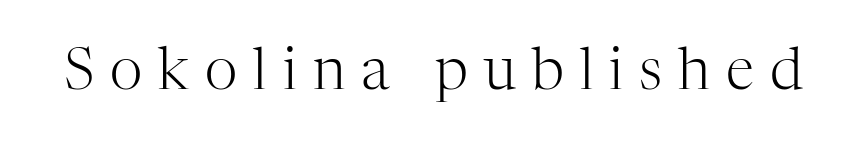
Ordinary non-slanted type is in use. Nobody drew a line under any word here. Are there feet on the stems? There are — it's a serif. The letters are spread apart with noticeably loose tracking. Think of a printed novel: that variable character pitch is what you see here. The passage shown is not bold in any degree.
